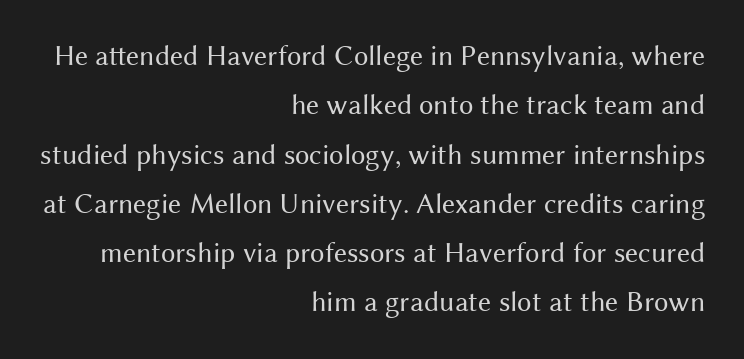
The image shows 29 px regular-weight sans-serif type, upright; set right-aligned, normal line spacing (1.7x), normal letter spacing, not underlined; medium stroke contrast and a medium x-height.
